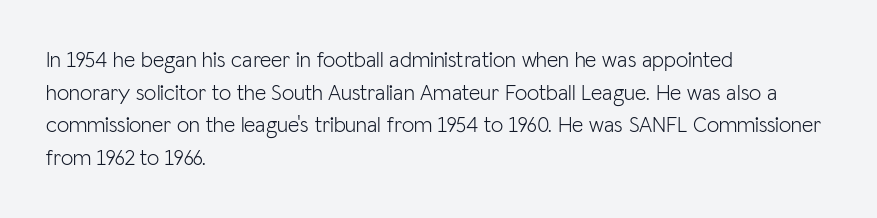
Q: Is the text bold? A: No.
Q: Is the text italic (slanted)? A: No, it is upright.
Q: Is the text underlined? A: No.
Q: How is the paragraph aligned? A: Left-aligned.
Q: Is the spacing between letters normal or unusually wide? A: Normal.
Q: Is the spacing between lines tight, normal or loose? A: Normal.
